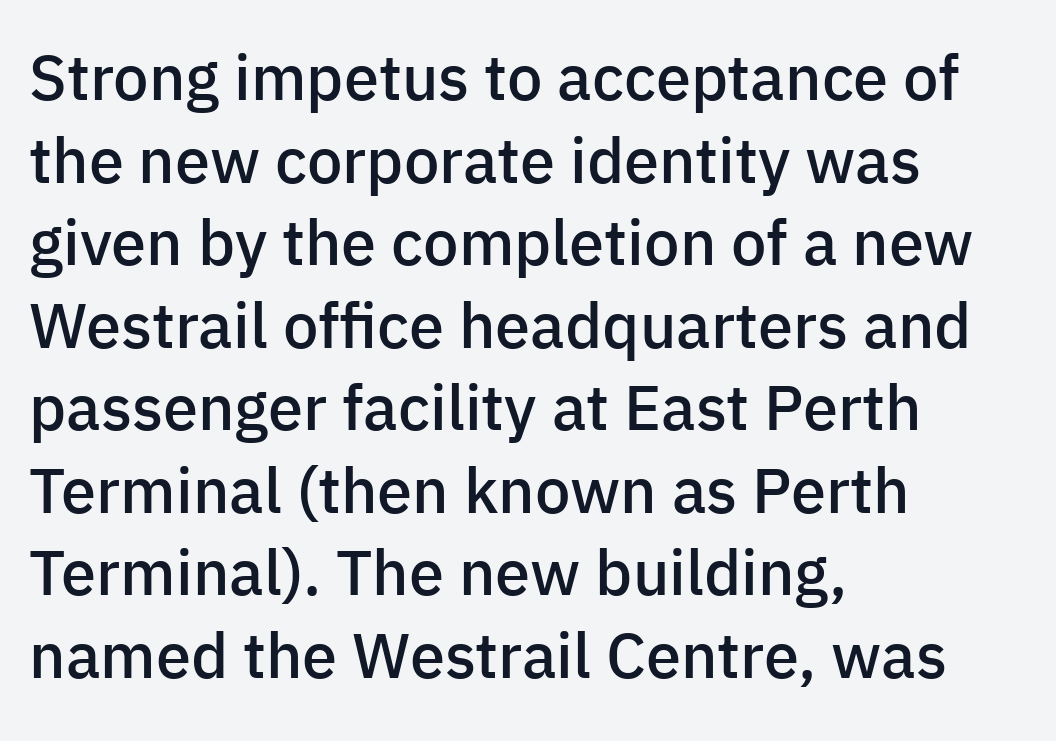
Upright lettering throughout. Observe the absence of serifs on each vertical stroke in this sample. Does the leading feel generous? No, just average. Does the copy run flush right? No — it runs flush left. The gap between lines stays unmarked. The letters advance in unequal steps, a hallmark of proportional type.
